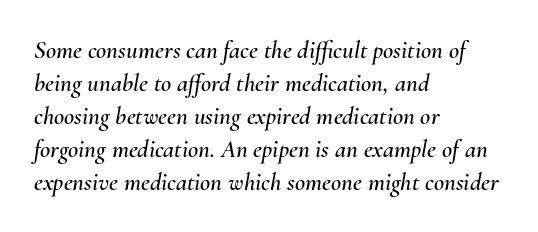
Q: Is the text italic (slanted)? A: Yes, it leans right by about 10 degrees.
Q: Is the text underlined? A: No.
Q: How is the paragraph aligned? A: Left-aligned.
Q: Is the spacing between letters normal or unusually wide? A: Normal.
Q: Is the spacing between lines tight, normal or loose? A: Normal.
